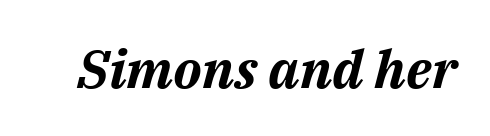
Q: Is the text bold? A: Yes.
Q: Is the text italic (slanted)? A: Yes, it leans right by about 14 degrees.
Q: Is the text underlined? A: No.
Q: Is the spacing between letters normal or unusually wide? A: Normal.
Q: Width (condensed, normal, or wide)? A: Normal.
Q: Stroke contrast? A: Medium.
Q: x-height? A: Medium.
Q: Monospaced? A: No.
